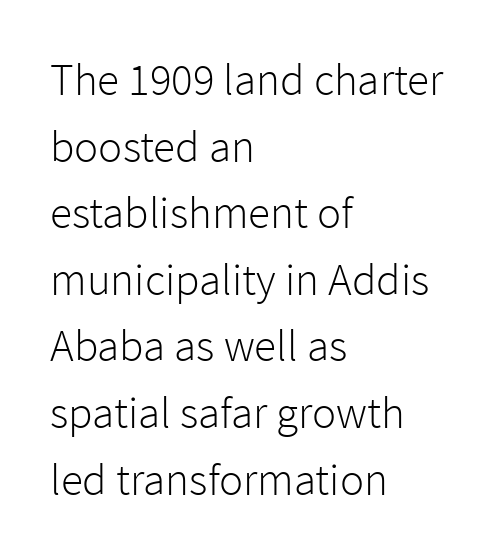
{"serif": "no", "italic": "no", "bold": "no", "weight": "light", "width": "normal", "stroke_contrast": "low", "x_height": "medium", "monospaced": "no", "underline": "no", "align": "left", "line_spacing": "normal", "line_spacing_ratio": 1.48, "letter_spacing": "normal", "letter_spacing_em": 0.0, "glyph_px": 45}
